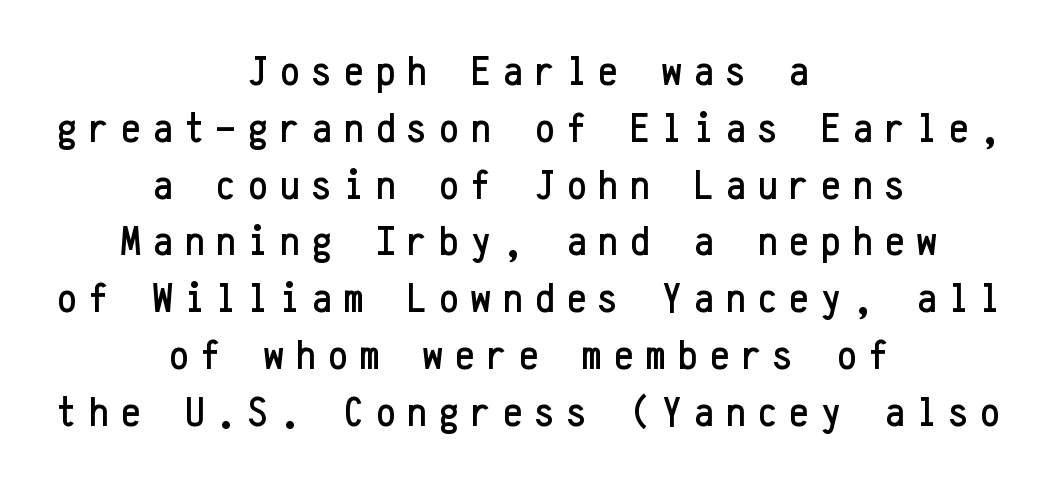
Q: Is the text italic (slanted)? A: No, it is upright.
Q: Is the typeface a serif or a sans-serif typeface? A: Sans-serif.
Q: Is the text underlined? A: No.
Q: How is the paragraph aligned? A: Centered.
Q: Is the spacing between letters normal or unusually wide? A: Unusually wide.
Q: Is the spacing between lines tight, normal or loose? A: Normal.
Q: Width (condensed, normal, or wide)? A: Condensed.
Q: Stroke contrast? A: Low.
Q: x-height? A: Medium.
Q: Monospaced? A: Yes.
